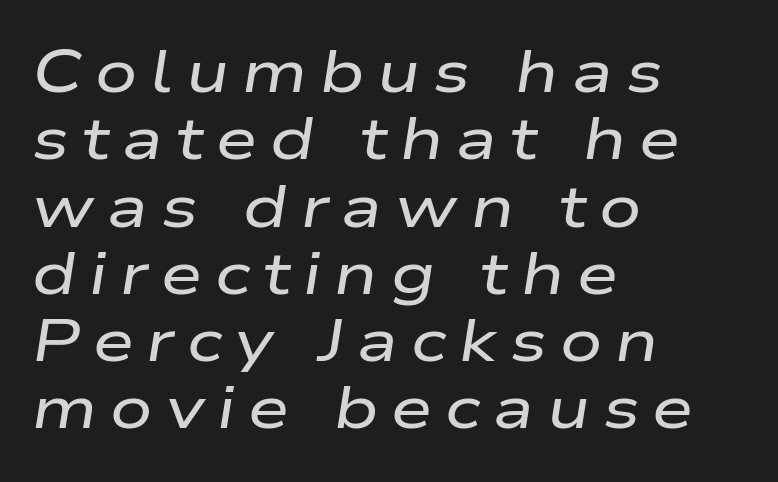
The image shows 59 px wide type, italic (leaning right); set left-aligned, tight line spacing (1.14x), unusually wide letter spacing (+0.22 em), not underlined; low stroke contrast and a medium x-height.
